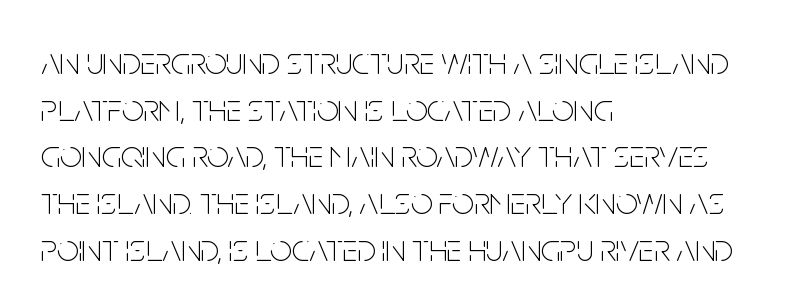
The image shows 38 px thin, condensed sans-serif type, upright; set left-aligned, line spacing 1.23x, normal letter spacing, not underlined; low stroke contrast and a large x-height.
